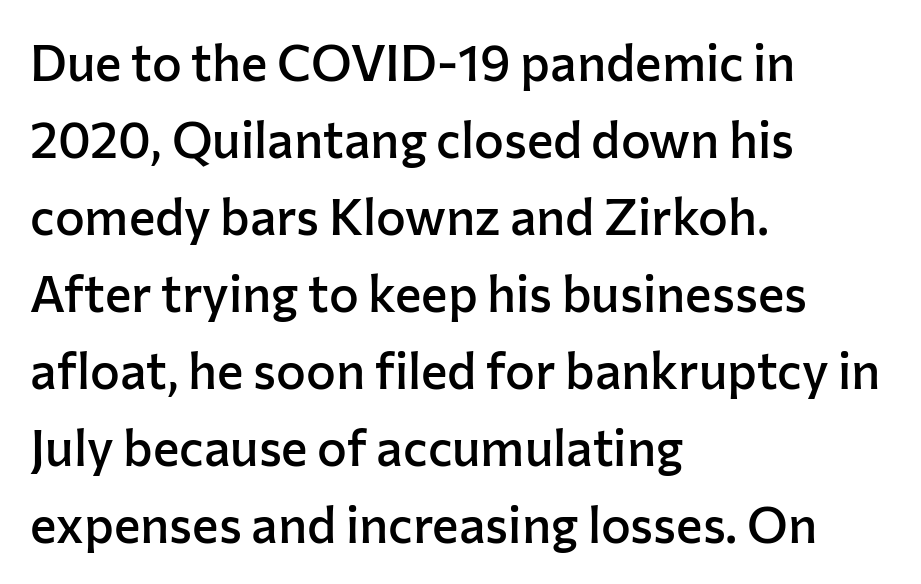
Q: Is the text bold? A: Semi-bold.
Q: Is the text italic (slanted)? A: No, it is upright.
Q: Is the typeface a serif or a sans-serif typeface? A: Sans-serif.
Q: Is the text underlined? A: No.
Q: How is the paragraph aligned? A: Left-aligned.
Q: Is the spacing between letters normal or unusually wide? A: Normal.
Q: Is the spacing between lines tight, normal or loose? A: Normal.
Q: Width (condensed, normal, or wide)? A: Normal.
Q: Stroke contrast? A: Low.
Q: x-height? A: Medium.
Q: Monospaced? A: No.
